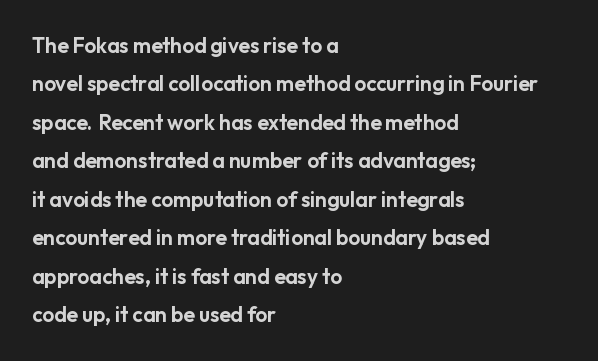
You can tell it's not italic because the verticals are truly vertical. Visually the block forms a straight wall on the left and a jagged coastline on the right. Letters rest on an invisible, unmarked baseline. Honestly, the letter spacing is just normal — you wouldn't notice it.
